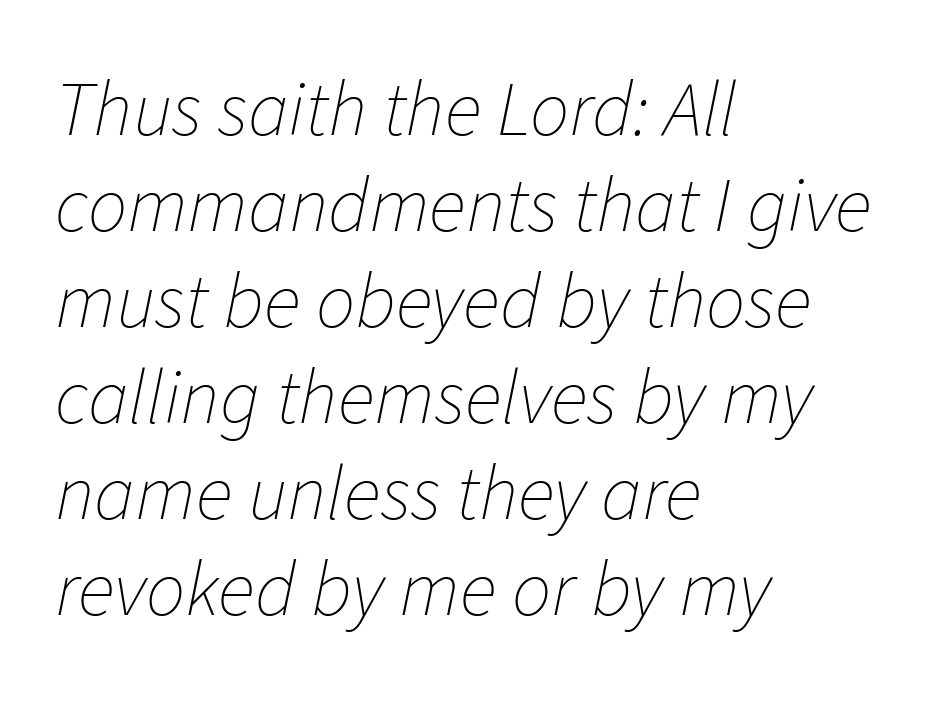
Heft: none added — not bold. Underlining? Definitely not there. Character widths vary here, with narrow letters taking less room than wide ones. Standard letterfit; no display-style spreading of the glyphs. Which margin do the lines hug? The left one — the right edge is uneven. This is oblique type, the kind used for emphasis or titles.
